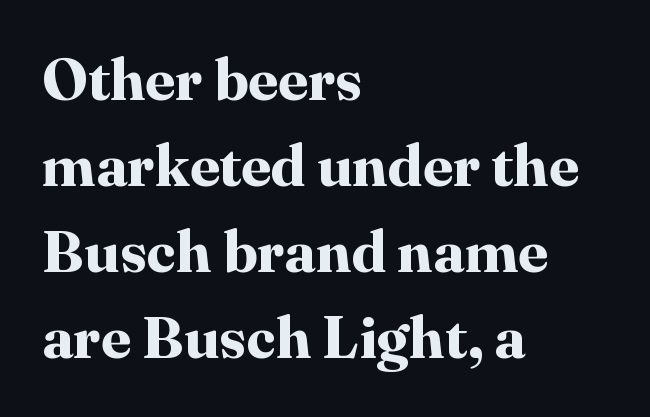
{"serif": "yes", "italic": "no", "bold": "yes", "weight": "bold", "width": "normal", "stroke_contrast": "high", "x_height": "medium", "monospaced": "no", "underline": "no", "align": "left", "line_spacing": "normal", "line_spacing_ratio": 1.46, "letter_spacing": "normal", "letter_spacing_em": 0.0, "glyph_px": 59}
